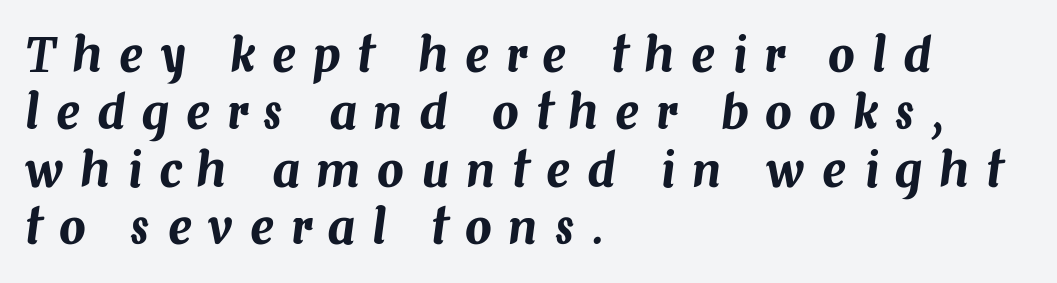
The image shows 47 px text type, italic (leaning right); set left-aligned, line spacing 1.22x, unusually wide letter spacing (+0.36 em), not underlined; medium stroke contrast and a medium x-height.
